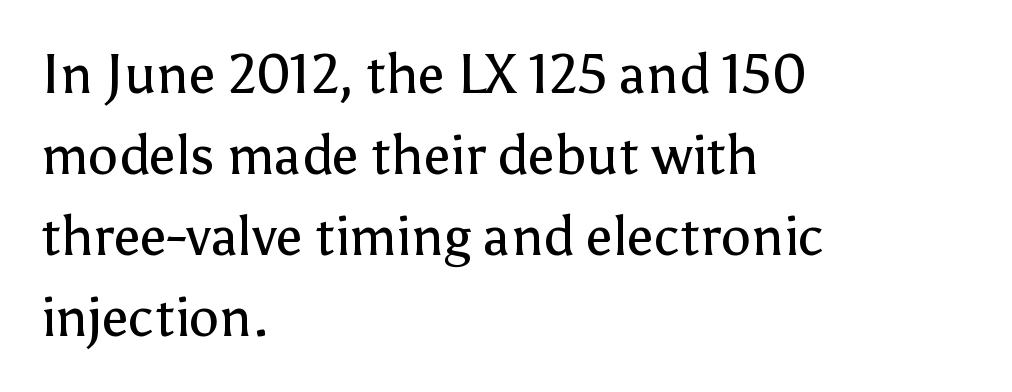
The image shows 54 px regular-weight sans-serif type, upright; set left-aligned, normal line spacing (1.5x), normal letter spacing, not underlined; low stroke contrast and a medium x-height.
